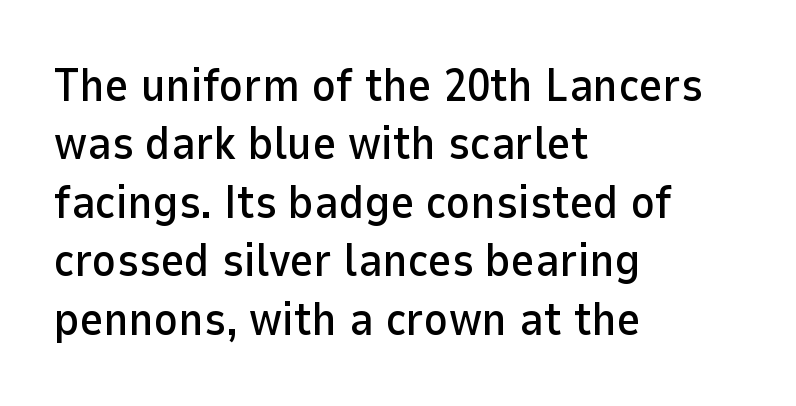
Q: Is the text italic (slanted)? A: No, it is upright.
Q: Is the typeface a serif or a sans-serif typeface? A: Sans-serif.
Q: Is the text underlined? A: No.
Q: How is the paragraph aligned? A: Left-aligned.
Q: Is the spacing between letters normal or unusually wide? A: Normal.
Q: Is the spacing between lines tight, normal or loose? A: Normal.
Q: Width (condensed, normal, or wide)? A: Normal.
Q: Stroke contrast? A: Low.
Q: x-height? A: Medium.
Q: Monospaced? A: No.
